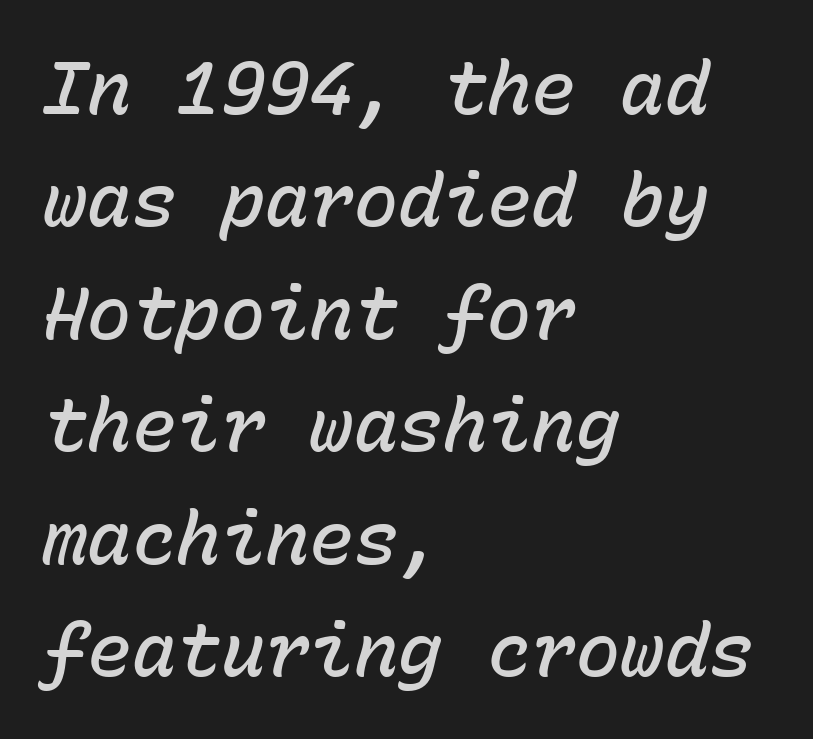
Q: Is the text bold? A: Semi-bold.
Q: Is the text italic (slanted)? A: Yes, it leans right by about 15 degrees.
Q: Is the text underlined? A: No.
Q: How is the paragraph aligned? A: Left-aligned.
Q: Is the spacing between letters normal or unusually wide? A: Normal.
Q: Is the spacing between lines tight, normal or loose? A: Normal.
Q: Width (condensed, normal, or wide)? A: Normal.
Q: Stroke contrast? A: Low.
Q: x-height? A: Medium.
Q: Monospaced? A: Yes.
